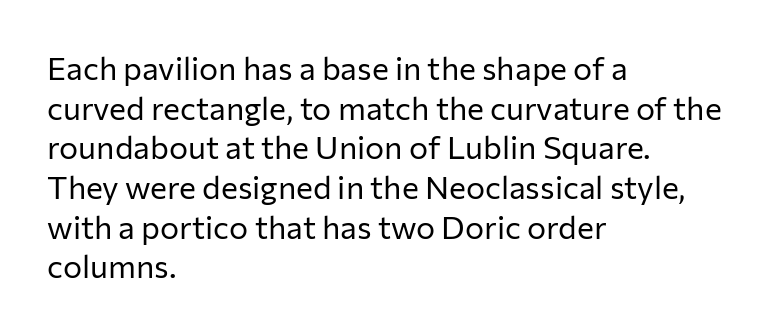
The image shows 32 px regular-weight sans-serif type, upright; set left-aligned, line spacing 1.24x, normal letter spacing, not underlined; low stroke contrast and a medium x-height.
